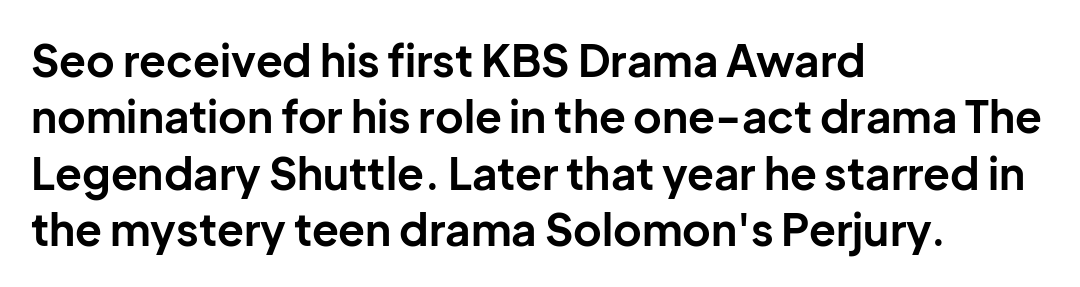
Q: Is the text bold? A: Yes.
Q: Is the text italic (slanted)? A: No, it is upright.
Q: Is the typeface a serif or a sans-serif typeface? A: Sans-serif.
Q: Is the text underlined? A: No.
Q: How is the paragraph aligned? A: Left-aligned.
Q: Is the spacing between letters normal or unusually wide? A: Normal.
Q: Is the spacing between lines tight, normal or loose? A: Normal.
Q: Width (condensed, normal, or wide)? A: Normal.
Q: Stroke contrast? A: Low.
Q: x-height? A: Medium.
Q: Monospaced? A: No.
